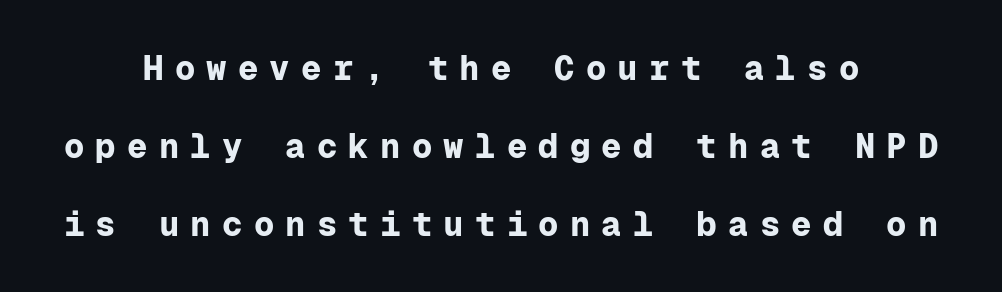
The image shows 34 px bold sans-serif type, upright, monospaced; set centered, loose line spacing (2.29x), unusually wide letter spacing (+0.33 em), not underlined; low stroke contrast and a medium x-height.
